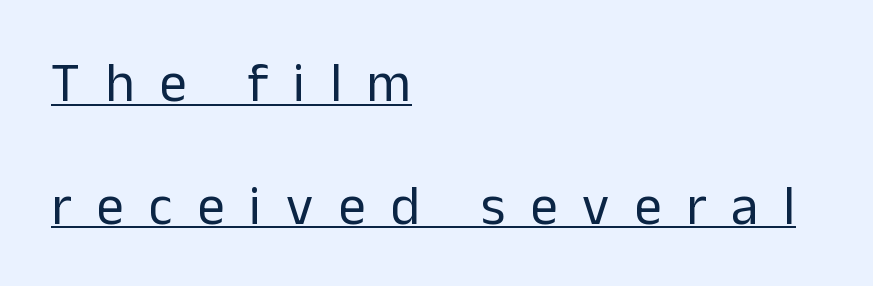
Q: Is the text bold? A: No.
Q: Is the text italic (slanted)? A: No, it is upright.
Q: Is the typeface a serif or a sans-serif typeface? A: Sans-serif.
Q: Is the text underlined? A: Yes.
Q: How is the paragraph aligned? A: Left-aligned.
Q: Is the spacing between letters normal or unusually wide? A: Unusually wide.
Q: Is the spacing between lines tight, normal or loose? A: Loose.
Q: Width (condensed, normal, or wide)? A: Normal.
Q: Stroke contrast? A: Low.
Q: x-height? A: Medium.
Q: Monospaced? A: No.
